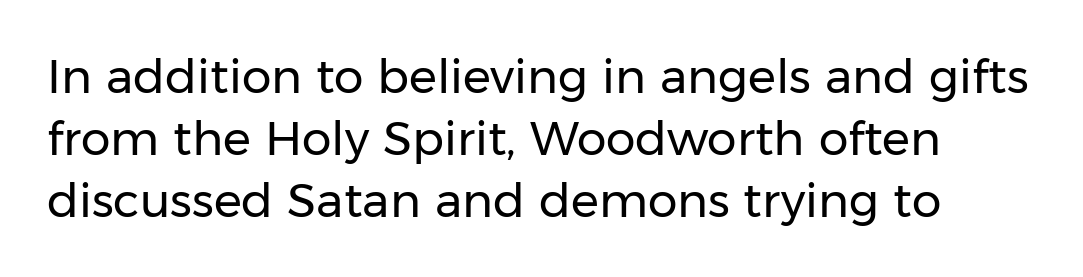
{"serif": "no", "italic": "no", "bold": "no", "weight": "regular", "width": "normal", "stroke_contrast": "low", "x_height": "medium", "monospaced": "no", "underline": "no", "line_spacing": "normal", "line_spacing_ratio": 1.32, "letter_spacing": "normal", "letter_spacing_em": 0.0, "glyph_px": 47}
